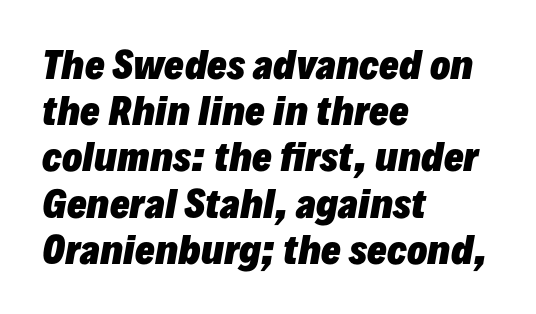
{"italic": "yes", "lean": "right", "slant_degrees": 10, "bold": "yes", "weight": "heavy", "width": "normal", "stroke_contrast": "low", "x_height": "medium", "monospaced": "no", "underline": "no", "align": "left", "line_spacing": "normal", "line_spacing_ratio": 1.25, "letter_spacing": "normal", "letter_spacing_em": 0.0, "glyph_px": 37}
